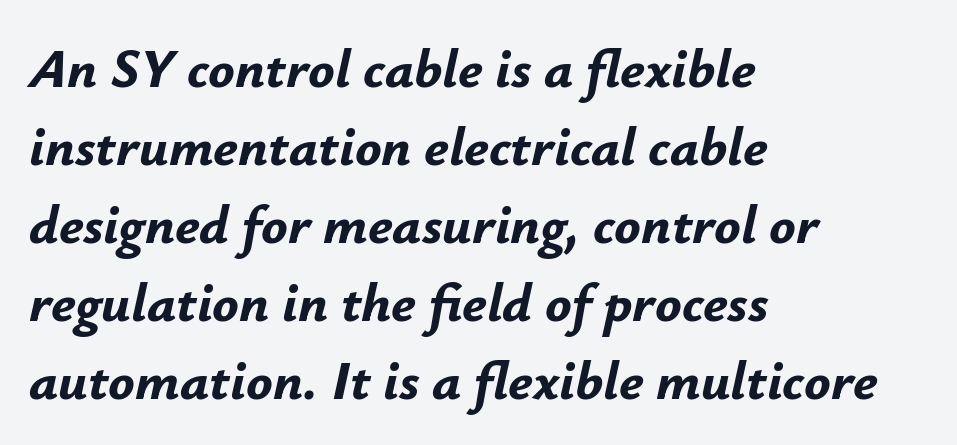
{"italic": "yes", "lean": "right", "slant_degrees": 12, "bold": "yes", "weight": "bold", "width": "normal", "stroke_contrast": "low", "x_height": "small", "monospaced": "no", "underline": "no", "align": "left", "line_spacing": "normal", "line_spacing_ratio": 1.42, "letter_spacing": "normal", "letter_spacing_em": 0.0, "glyph_px": 55}
